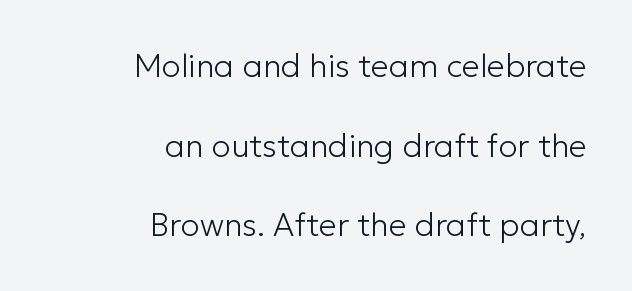
{"serif": "no", "italic": "no", "bold": "no", "weight": "light", "width": "normal", "stroke_contrast": "low", "x_height": "medium", "monospaced": "no", "underline": "no", "align": "right", "line_spacing": "loose", "line_spacing_ratio": 2.49, "letter_spacing": "normal", "letter_spacing_em": 0.0, "glyph_px": 32}
